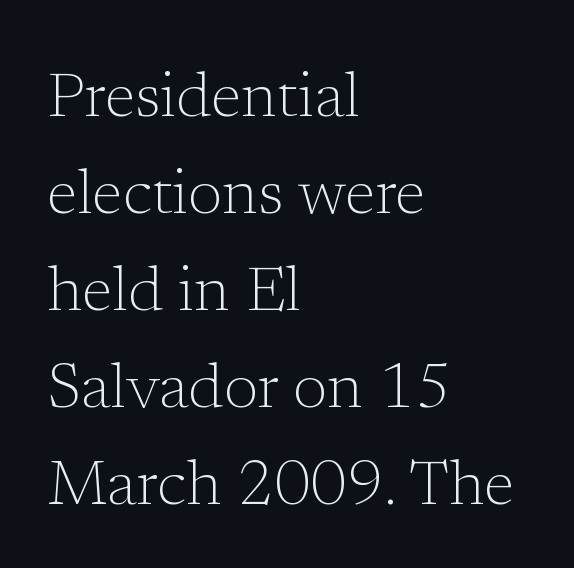
The image shows 63 px light serif type, upright; set left-aligned, normal line spacing (1.54x), normal letter spacing, not underlined; low stroke contrast and a medium x-height.
